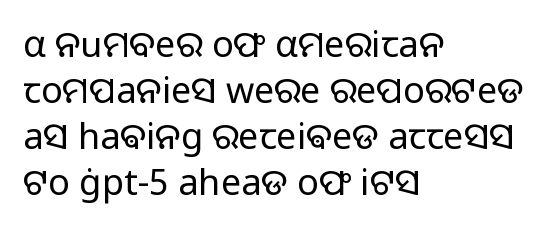
The space beneath each line is pristine and unruled. The vertical gap from one line to the next is medium. A typesetter would label this face a sans. In CSS terms this would be text-align: left. Compared with a typical body face, this is equally light or lighter still.
